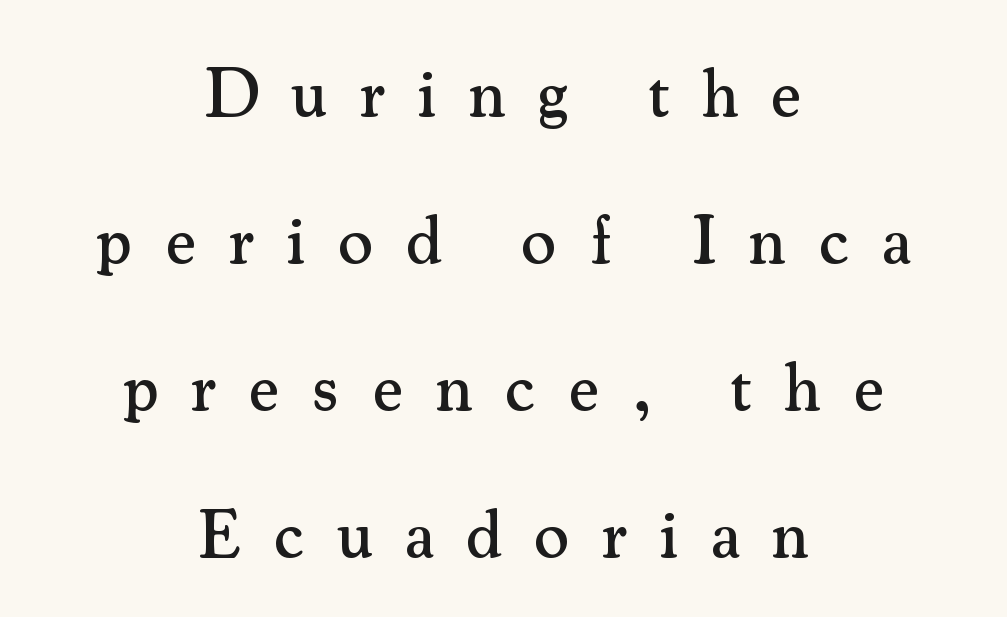
{"serif": "yes", "italic": "no", "width": "normal", "stroke_contrast": "medium", "x_height": "small", "monospaced": "no", "underline": "no", "align": "center", "line_spacing": "loose", "line_spacing_ratio": 2.16, "letter_spacing": "wide", "letter_spacing_em": 0.47, "glyph_px": 68}
